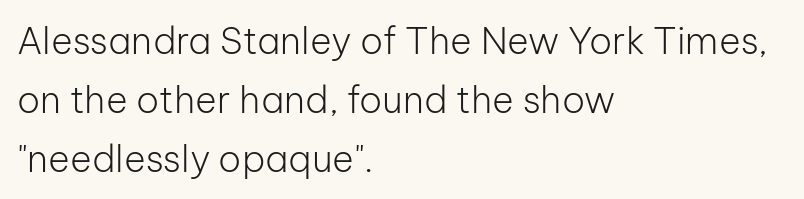
{"serif": "no", "italic": "no", "bold": "no", "weight": "light", "width": "normal", "stroke_contrast": "low", "x_height": "medium", "monospaced": "no", "underline": "no", "align": "left", "line_spacing": "normal", "line_spacing_ratio": 1.59, "letter_spacing": "normal", "letter_spacing_em": 0.0, "glyph_px": 37}
